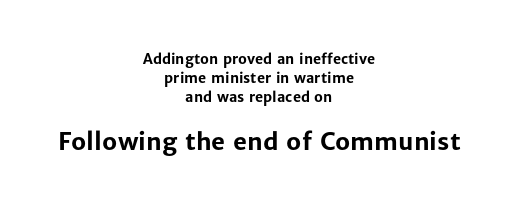
The image shows 24 px bold type, upright; set centered, normal line spacing (1.36x), normal letter spacing, not underlined; the second (bottom) block is 1.71x larger.
